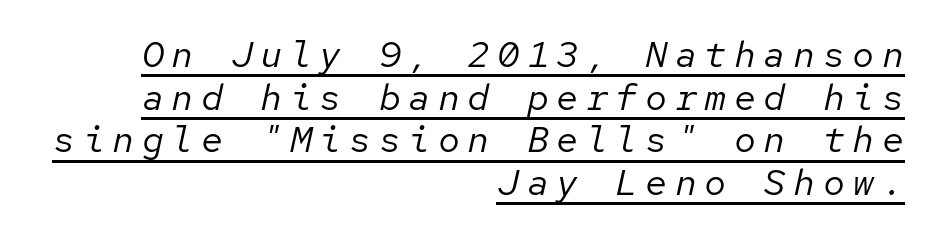
The rendering applies a slant to the glyphs. The font is comparable to plain body text, perhaps lighter. Inter-character spacing is expanded well beyond the font's built-in metrics. Very little white space separates one row of letters from the next.
